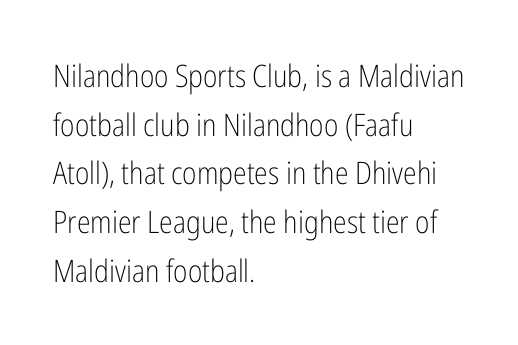
Q: Is the text bold? A: No.
Q: Is the text italic (slanted)? A: No, it is upright.
Q: Is the typeface a serif or a sans-serif typeface? A: Sans-serif.
Q: Is the text underlined? A: No.
Q: How is the paragraph aligned? A: Left-aligned.
Q: Is the spacing between letters normal or unusually wide? A: Normal.
Q: Is the spacing between lines tight, normal or loose? A: Normal.
Q: Width (condensed, normal, or wide)? A: Condensed.
Q: Stroke contrast? A: Low.
Q: x-height? A: Medium.
Q: Monospaced? A: No.
